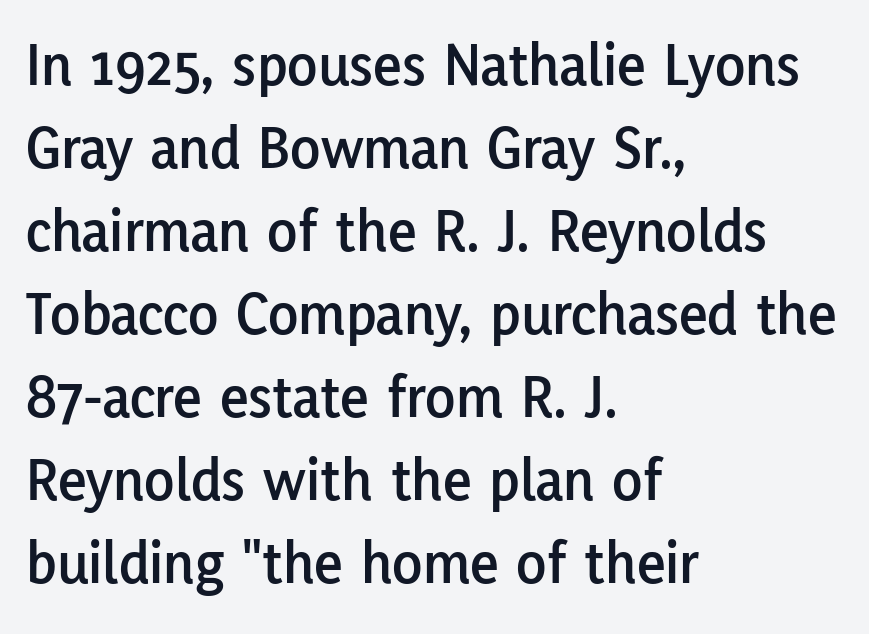
The image shows 62 px sans-serif type, upright; set left-aligned, normal line spacing (1.34x), normal letter spacing, not underlined; low stroke contrast and a medium x-height.
